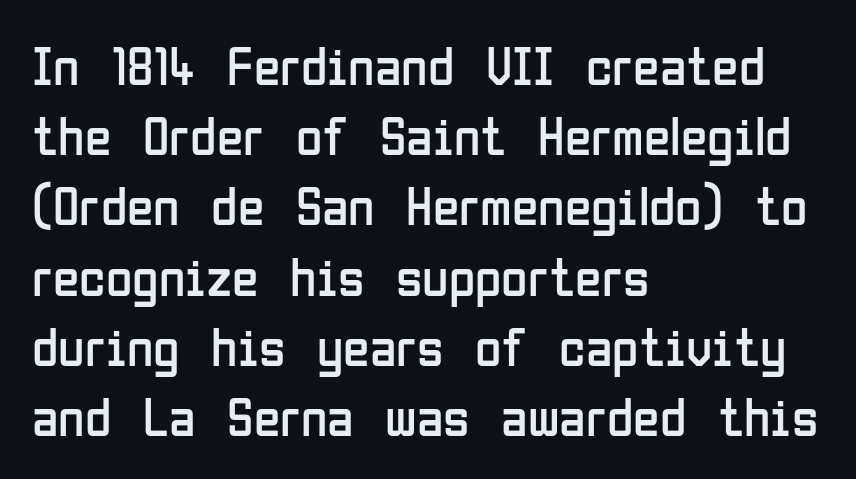
The strokes carry an ordinary text weight at most. Rule under the text: the space is simply empty. Stroke terminals: plain, sans-serif. Short note: letters normally spaced. The rendering uses natural spacing where letterforms have individual widths.
